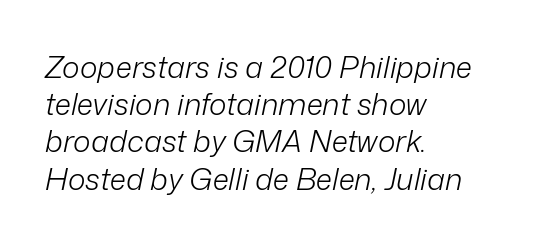
The passage shown has conventional tracking throughout. The passage shown is not bold in any degree. The font's italic variant was chosen for this text. Proportional: the letters do not fall into vertical columns.
